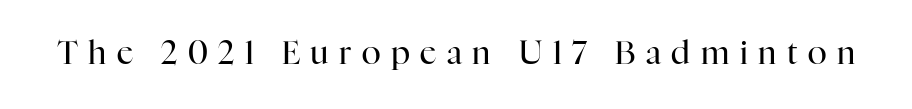
{"serif": "yes", "italic": "no", "bold": "no", "weight": "regular", "width": "normal", "stroke_contrast": "high", "x_height": "medium", "monospaced": "no", "underline": "no", "letter_spacing": "wide", "letter_spacing_em": 0.33, "glyph_px": 32}
